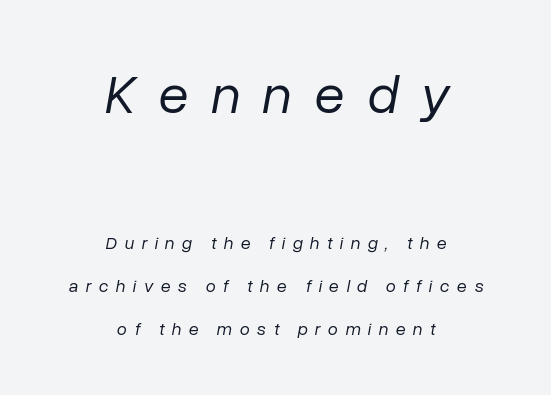
The image shows 55 px regular-weight type, italic (leaning right); set centered, loose line spacing (2.38x), unusually wide letter spacing (+0.41 em), not underlined; the first (top) block is 3.06x larger; low stroke contrast and a medium x-height.
